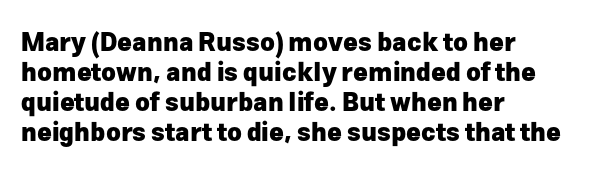
Q: Is the text bold? A: Yes.
Q: Is the text italic (slanted)? A: No, it is upright.
Q: Is the text underlined? A: No.
Q: How is the paragraph aligned? A: Left-aligned.
Q: Is the spacing between letters normal or unusually wide? A: Normal.
